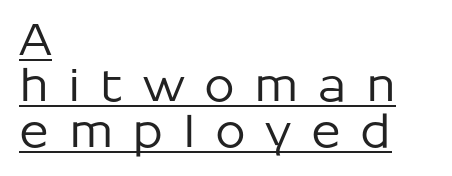
Q: Is the text italic (slanted)? A: No, it is upright.
Q: Is the typeface a serif or a sans-serif typeface? A: Sans-serif.
Q: Is the text underlined? A: Yes.
Q: How is the paragraph aligned? A: Left-aligned.
Q: Is the spacing between letters normal or unusually wide? A: Unusually wide.
Q: Is the spacing between lines tight, normal or loose? A: Tight.
Q: Width (condensed, normal, or wide)? A: Normal.
Q: Stroke contrast? A: Low.
Q: x-height? A: Medium.
Q: Monospaced? A: No.
